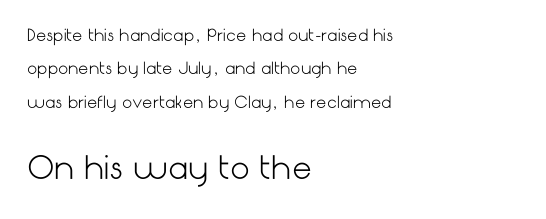
Does the bottom block carry the larger type? Yes, it does. Compared with typical paragraphs, the rows here are farther apart. The font family rendered here belongs to the sans-serif group. When letters stand straight like this, we call the style roman or upright. Compared with typical body copy, the letter spacing here is the same.
